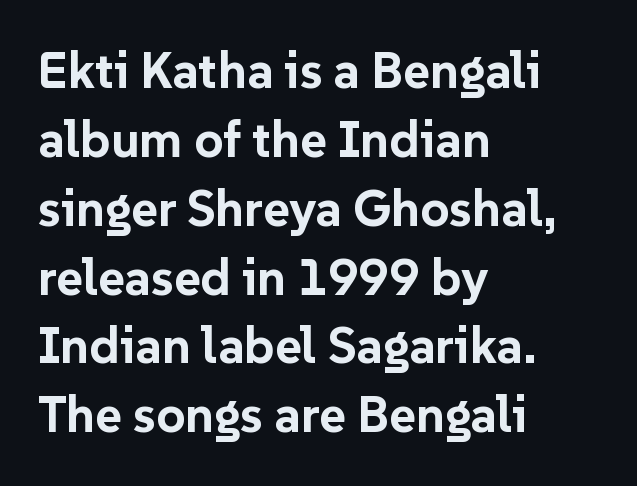
Q: Is the text bold? A: Yes.
Q: Is the text italic (slanted)? A: No, it is upright.
Q: Is the typeface a serif or a sans-serif typeface? A: Sans-serif.
Q: Is the text underlined? A: No.
Q: How is the paragraph aligned? A: Left-aligned.
Q: Is the spacing between letters normal or unusually wide? A: Normal.
Q: Is the spacing between lines tight, normal or loose? A: Normal.
Q: Width (condensed, normal, or wide)? A: Normal.
Q: Stroke contrast? A: Low.
Q: x-height? A: Medium.
Q: Monospaced? A: No.
